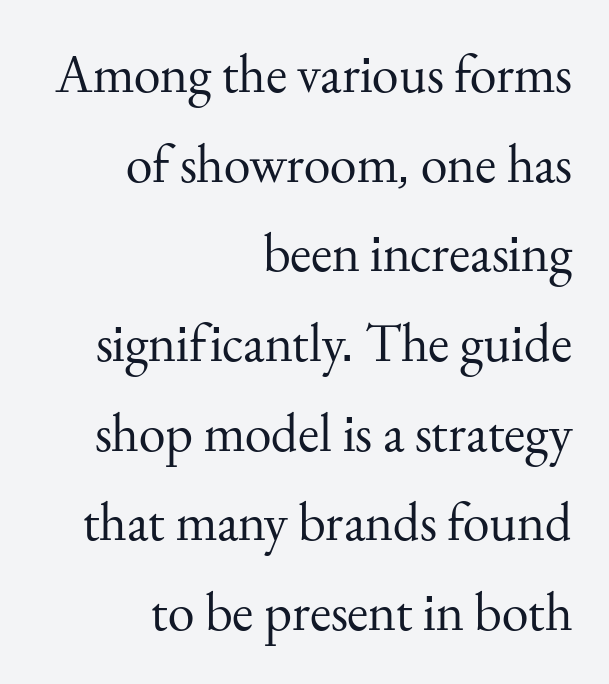
Q: Is the text bold? A: No.
Q: Is the text italic (slanted)? A: No, it is upright.
Q: Is the typeface a serif or a sans-serif typeface? A: Serif.
Q: Is the text underlined? A: No.
Q: How is the paragraph aligned? A: Right-aligned.
Q: Is the spacing between letters normal or unusually wide? A: Normal.
Q: Is the spacing between lines tight, normal or loose? A: Normal.
Q: Width (condensed, normal, or wide)? A: Normal.
Q: Stroke contrast? A: Medium.
Q: x-height? A: Small.
Q: Monospaced? A: No.
